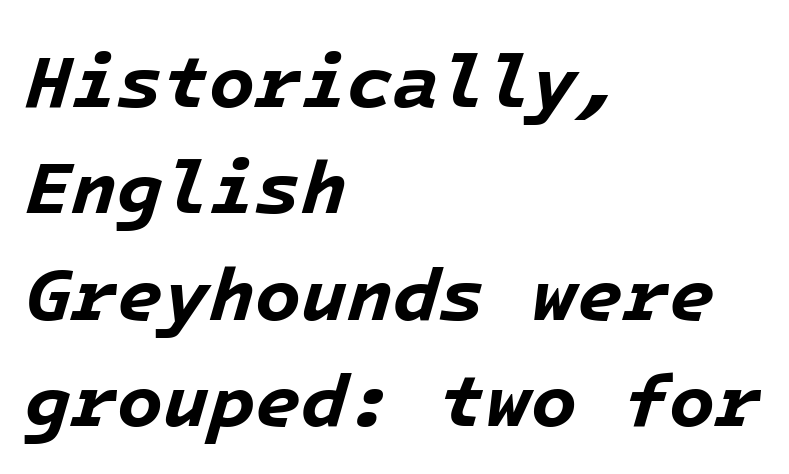
{"italic": "yes", "lean": "right", "slant_degrees": 16, "bold": "yes", "weight": "bold", "width": "normal", "stroke_contrast": "low", "x_height": "medium", "underline": "no", "align": "left", "line_spacing": "normal", "line_spacing_ratio": 1.42, "letter_spacing": "normal", "letter_spacing_em": 0.0, "glyph_px": 75}
